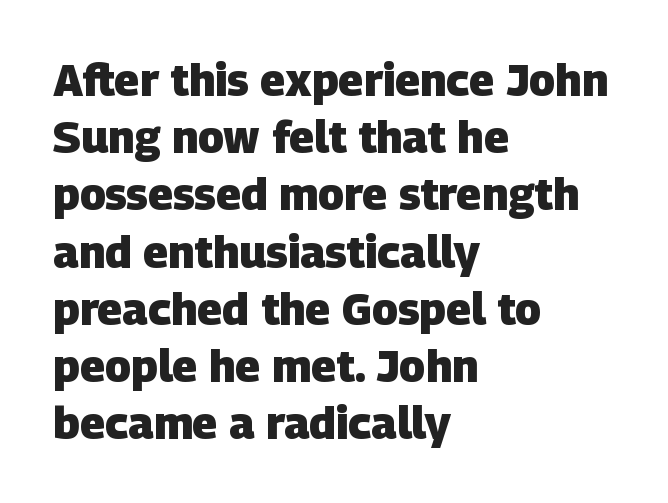
Vertical spacing — default. Rule under the text: the space is simply empty. The font family rendered here belongs to the sans-serif group. Horizontally, the lines are justified to the leading edge only. Summary of weight: heavy, a full bold.
